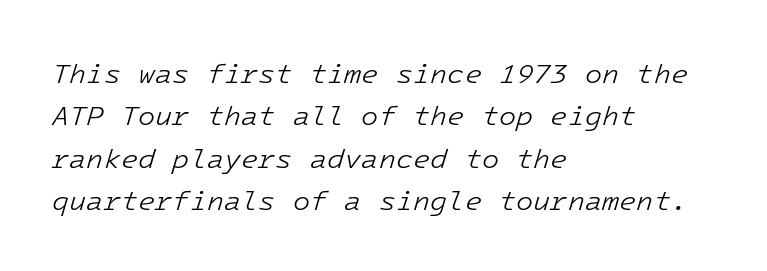
{"italic": "yes", "lean": "right", "slant_degrees": 16, "bold": "no", "weight": "light", "width": "normal", "stroke_contrast": "low", "x_height": "medium", "underline": "no", "align": "left", "line_spacing": "normal", "line_spacing_ratio": 1.51, "letter_spacing": "normal", "letter_spacing_em": 0.0, "glyph_px": 28}
